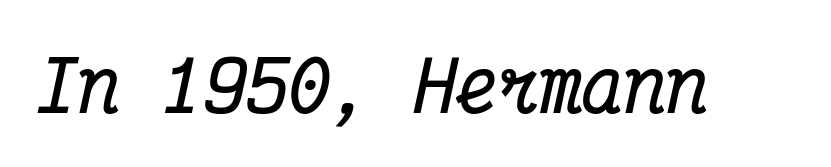
Q: Is the text bold? A: Yes.
Q: Is the text italic (slanted)? A: Yes, it leans right by about 12 degrees.
Q: Is the typeface a serif or a sans-serif typeface? A: Serif.
Q: Is the text underlined? A: No.
Q: Is the spacing between letters normal or unusually wide? A: Normal.
Q: Width (condensed, normal, or wide)? A: Condensed.
Q: Stroke contrast? A: Medium.
Q: x-height? A: Medium.
Q: Monospaced? A: Yes.
